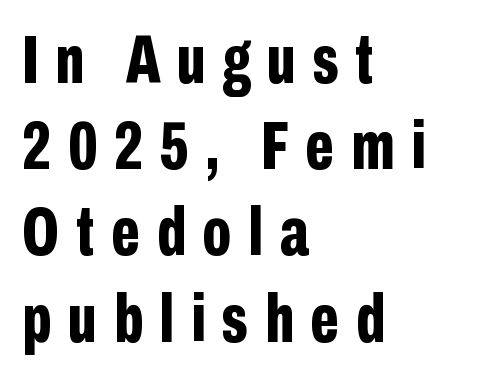
{"serif": "no", "italic": "no", "bold": "yes", "weight": "bold", "width": "condensed", "stroke_contrast": "low", "x_height": "medium", "monospaced": "no", "underline": "no", "align": "left", "line_spacing": "normal", "line_spacing_ratio": 1.25, "letter_spacing": "wide", "letter_spacing_em": 0.24, "glyph_px": 69}
